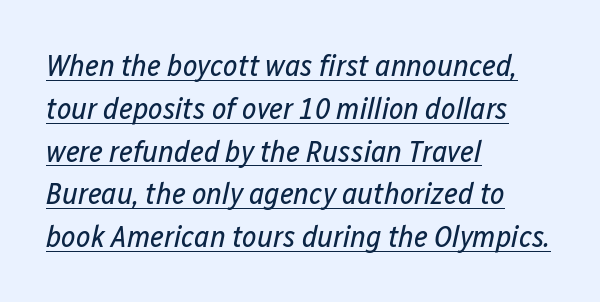
The image shows 31 px regular-weight, condensed type, italic (leaning right); set left-aligned, normal line spacing (1.38x), normal letter spacing, underlined; low stroke contrast and a medium x-height.
